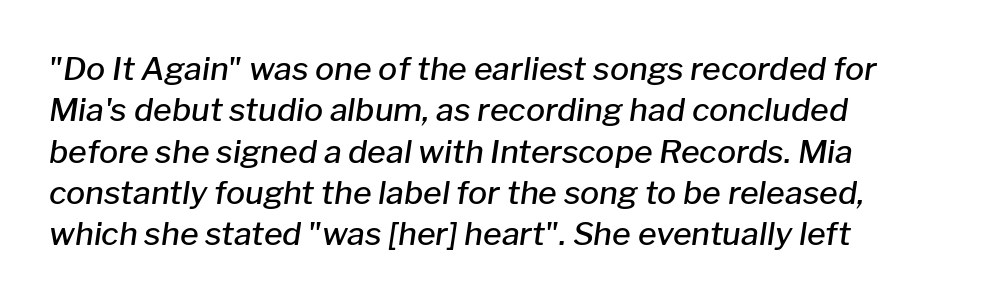
{"italic": "yes", "lean": "right", "slant_degrees": 8, "bold": "semi", "weight": "semibold", "width": "normal", "stroke_contrast": "low", "x_height": "medium", "monospaced": "no", "underline": "no", "align": "left", "line_spacing": "normal", "line_spacing_ratio": 1.29, "letter_spacing": "normal", "letter_spacing_em": 0.0, "glyph_px": 32}
